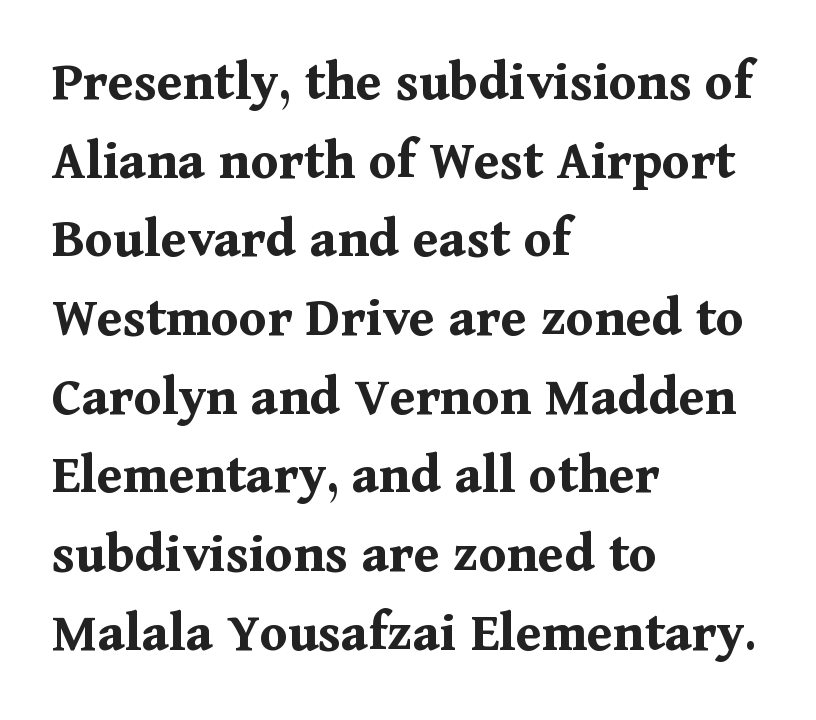
{"serif": "yes", "italic": "no", "bold": "yes", "weight": "bold", "width": "normal", "stroke_contrast": "medium", "x_height": "medium", "monospaced": "no", "underline": "no", "align": "left", "line_spacing": "normal", "line_spacing_ratio": 1.38, "letter_spacing": "normal", "letter_spacing_em": 0.0, "glyph_px": 57}
